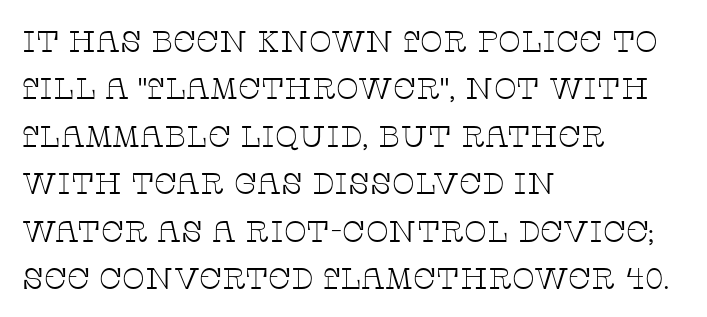
Q: Is the text bold? A: No.
Q: Is the text italic (slanted)? A: No, it is upright.
Q: Is the typeface a serif or a sans-serif typeface? A: Serif.
Q: Is the text underlined? A: No.
Q: How is the paragraph aligned? A: Left-aligned.
Q: Is the spacing between letters normal or unusually wide? A: Normal.
Q: Is the spacing between lines tight, normal or loose? A: Normal.
Q: Width (condensed, normal, or wide)? A: Wide.
Q: Stroke contrast? A: Low.
Q: x-height? A: Large.
Q: Monospaced? A: No.
